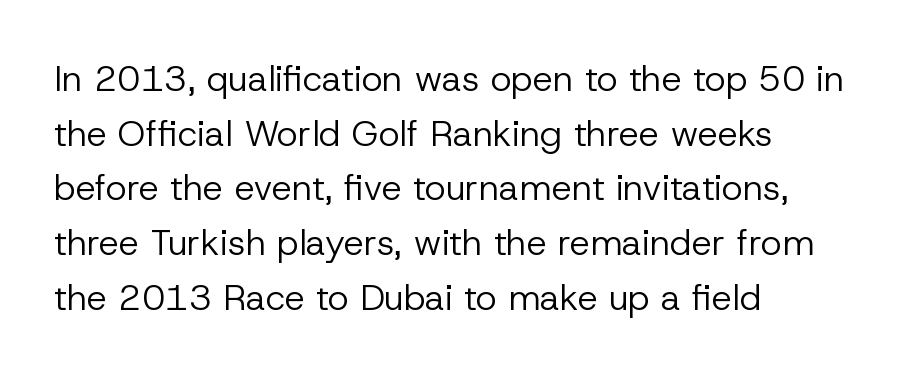
{"serif": "no", "italic": "no", "bold": "no", "weight": "regular", "width": "normal", "stroke_contrast": "low", "x_height": "medium", "monospaced": "no", "underline": "no", "align": "left", "line_spacing": "normal", "line_spacing_ratio": 1.52, "letter_spacing": "normal", "letter_spacing_em": 0.0, "glyph_px": 36}
